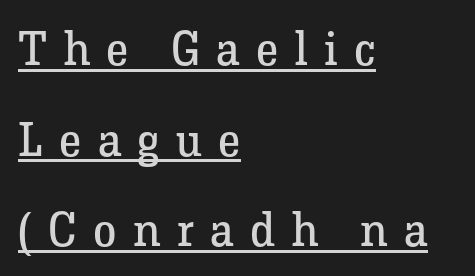
A student would call this left alignment; a typographer would say flush left, rag right. Stem width sits at or under what a default text font uses. The letters carry serifs — small finishing strokes at the ends of their stems. Does extra space separate the letters? Yes, quite a lot of it. A typesetter would call this proportional, since set widths differ per character.
